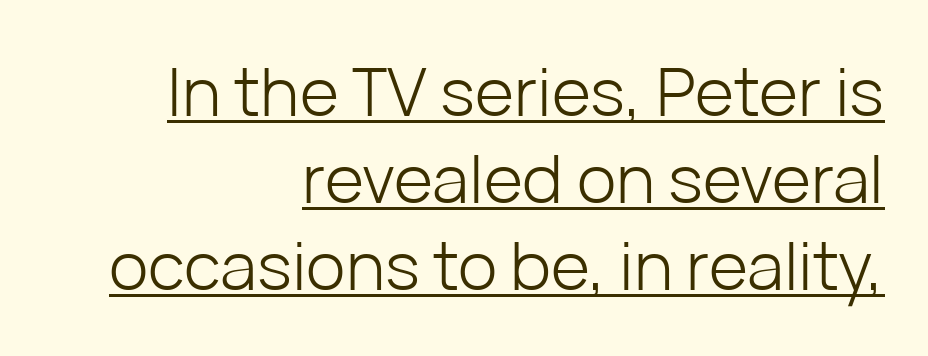
The typeface chosen for these lines omits serifs. On a weight scale, this lands at 450 or below. Underlined type. You could not count columns in this text — the font is proportionally spaced. There is no visible air inserted between adjacent glyphs.
